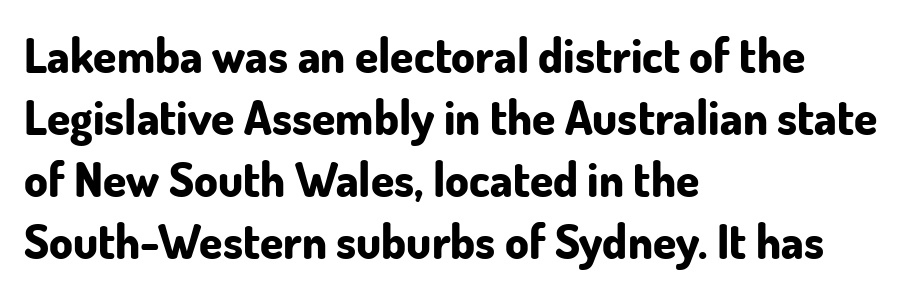
This sample uses plain, unmodified letter spacing. Regular leading. The gap between lines stays unmarked. This sample has the flowing, uneven cadence of proportional lettering.
